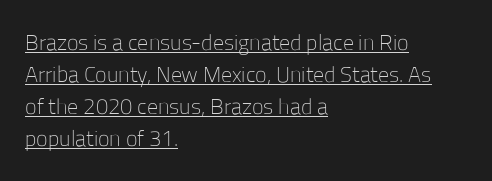
The lines sit at an ordinary, default distance from one another. The weight would be labelled regular, book, light, or lighter still. The typography opts for an upright posture over an oblique one. Tracking here is standard; glyphs follow each other at the usual distance. Casual observation: everything's shoved over to the left. Honestly, the underline is the first thing you notice here.
